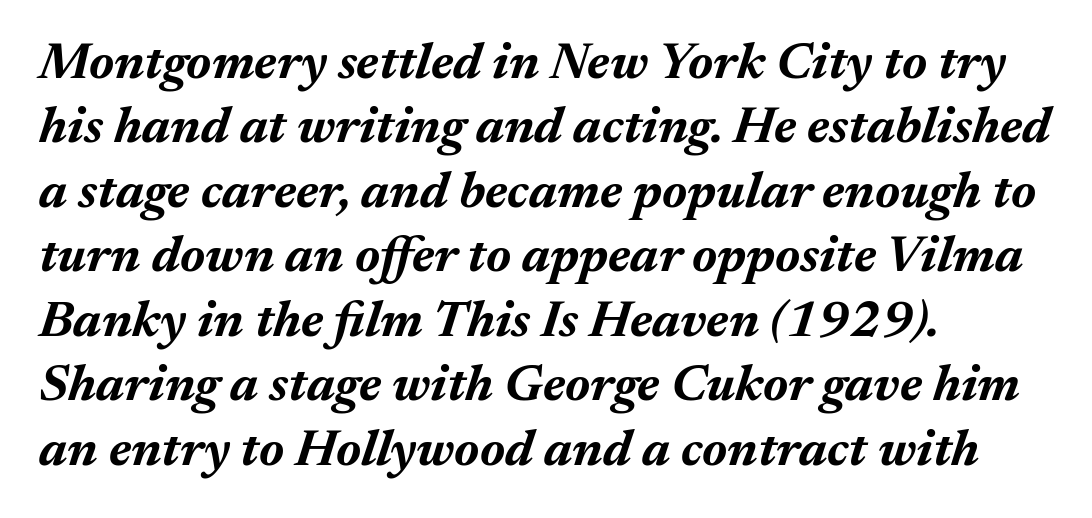
Does the copy run flush right? No — it runs flush left. Heavy, bold letterforms. Each row of text sits above clean, open space. The line texture is even and compact thanks to regular tracking.
